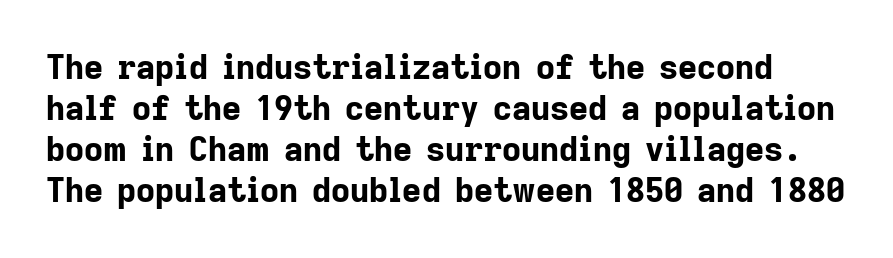
The image shows 33 px bold sans-serif type, upright; set line spacing 1.24x, normal letter spacing, not underlined; low stroke contrast and a medium x-height.
